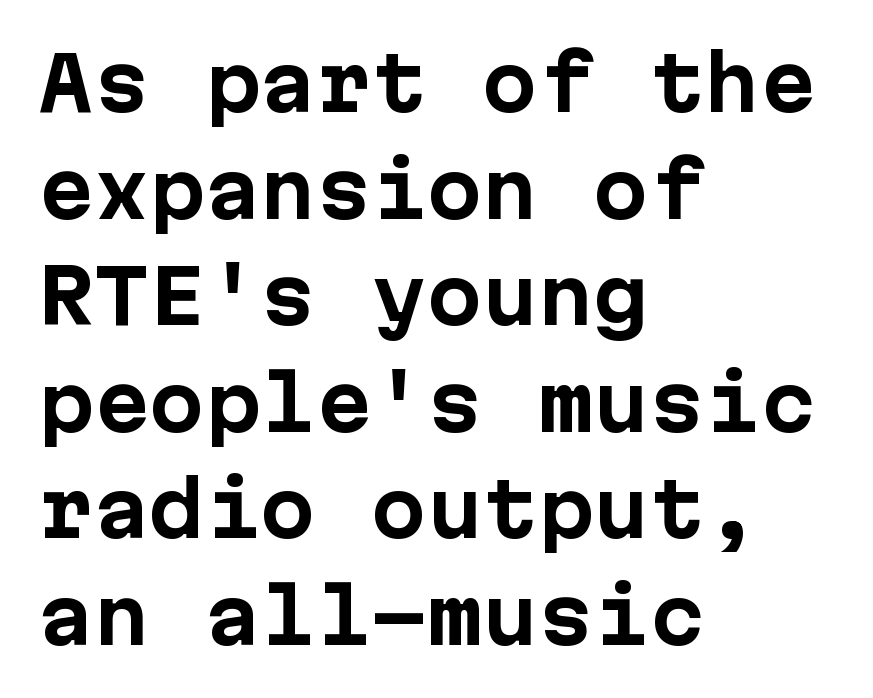
In terms of posture, this sample is upright. This rendering leaves character spacing at its baseline value. If you drew a ruler down the left edge, every line would touch it. The glyphs have the mass of a bold cut. Only glyphs here, with clear space below each row. Quick note: interline space is typical.
